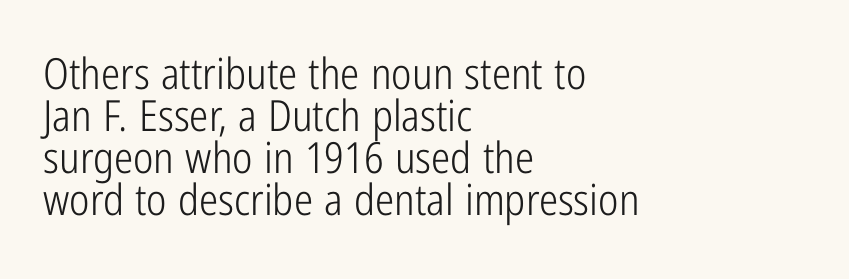
The image shows 43 px light, condensed sans-serif type, upright; set left-aligned, tight line spacing (0.98x), normal letter spacing, not underlined; low stroke contrast and a medium x-height.
